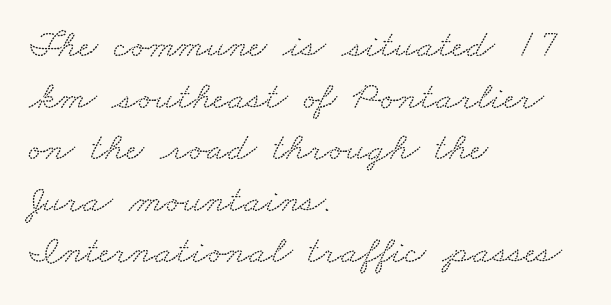
This sample has the flowing, uneven cadence of proportional lettering. Is there much room between lines? A standard amount, neither cramped nor airy. Students, note that the glyphs here touch the page at normal intervals. Has an underline been added? It has not.
